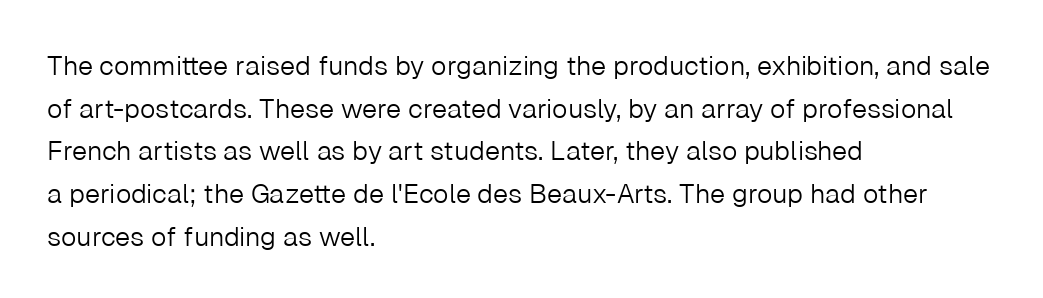
{"italic": "no", "bold": "no", "underline": "no", "align": "left", "line_spacing": "normal", "line_spacing_ratio": 1.58, "letter_spacing": "normal", "letter_spacing_em": 0.0, "glyph_px": 27}
